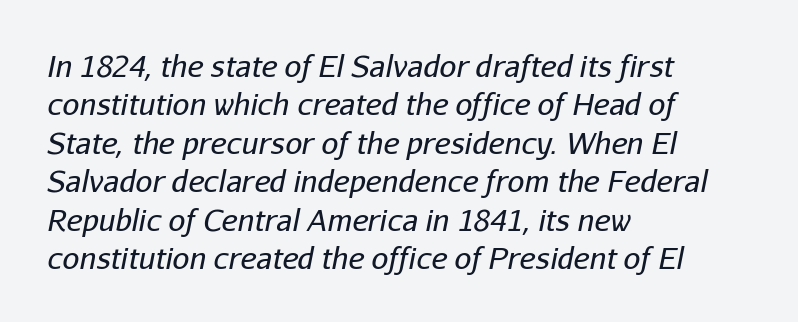
Honestly, the row spacing looks completely unremarkable. The face used here is proportionally spaced, like ordinary book or web type. Students, note that the glyphs here touch the page at normal intervals. Underline: absent. Layout note: lines flush left.
